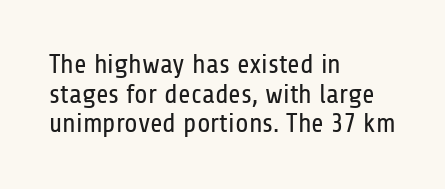
{"italic": "no", "bold": "no", "underline": "no", "align": "left", "line_spacing": "tight", "line_spacing_ratio": 1.1, "letter_spacing": "normal", "letter_spacing_em": 0.0, "glyph_px": 27}
